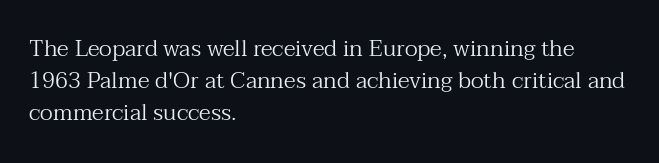
{"italic": "no", "bold": "no", "underline": "no", "align": "left", "line_spacing": "normal", "line_spacing_ratio": 1.4, "letter_spacing": "normal", "letter_spacing_em": 0.0, "glyph_px": 23}
